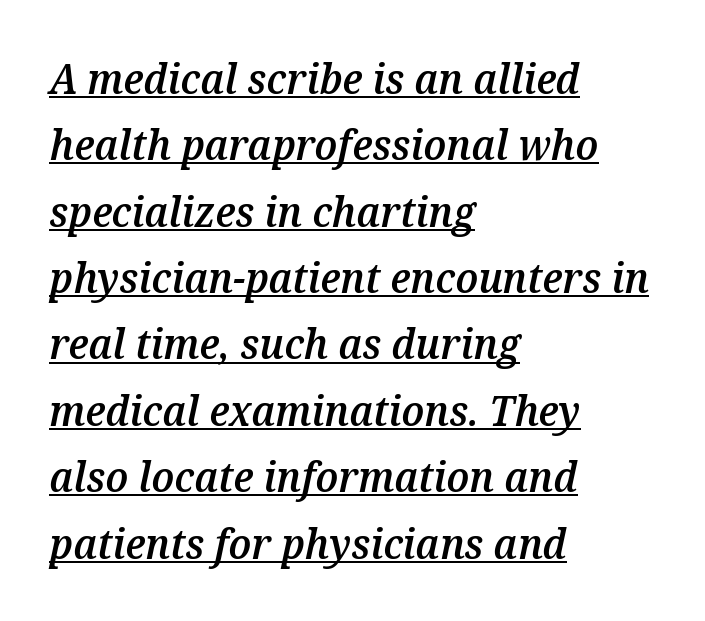
Note the varied advance widths — an 'i' is clearly narrower than an 'm'. This is underlined copy, the kind a proofreader might mark for attention. Teacher's note: observe the even left margin — that is flush-left alignment. The letters sit at their default tracking, neither squeezed nor spread.
